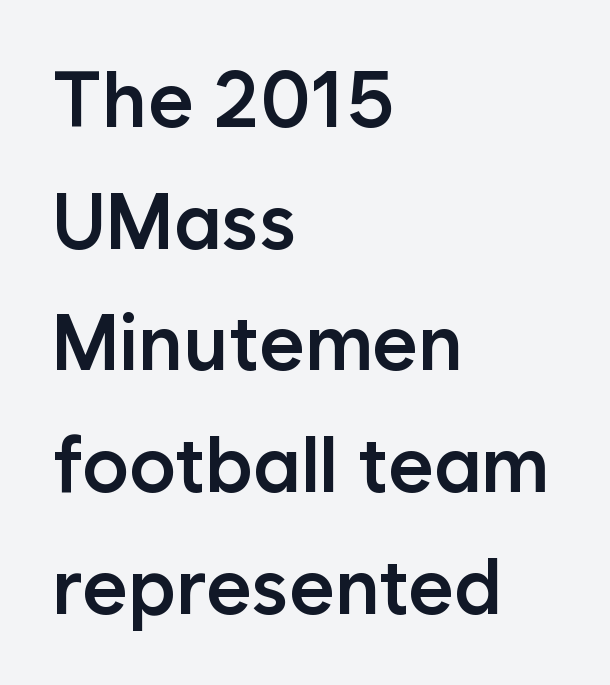
The font's upright variant was chosen for this text. Nope, no serifs anywhere on these letters. Regarding leading, the lines here are spaced in the standard way. Moderately thickened strokes mark this as semibold type. Left-aligned paragraph, ragged on the right. Words float on clear page, feet unadorned.
